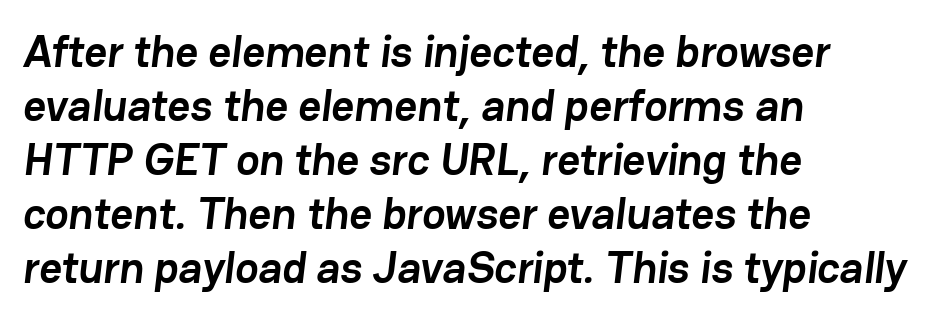
Q: Is the text bold? A: Yes.
Q: Is the typeface a serif or a sans-serif typeface? A: Sans-serif.
Q: Is the text underlined? A: No.
Q: How is the paragraph aligned? A: Left-aligned.
Q: Is the spacing between letters normal or unusually wide? A: Normal.
Q: Width (condensed, normal, or wide)? A: Normal.
Q: Stroke contrast? A: Low.
Q: x-height? A: Medium.
Q: Monospaced? A: No.
